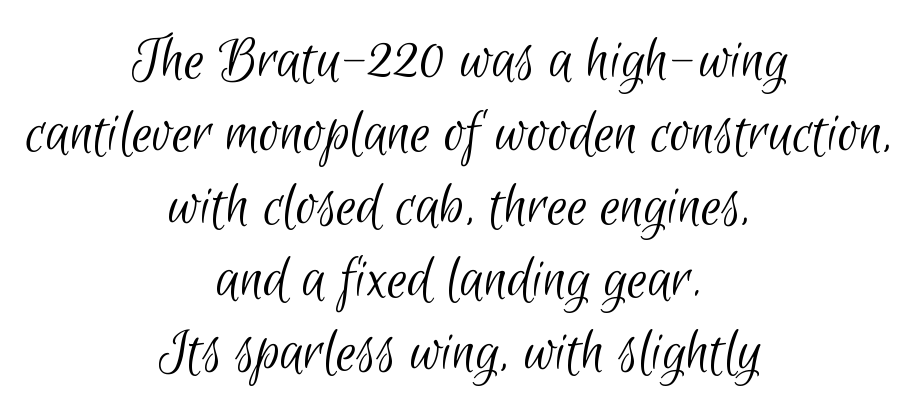
{"serif": "no", "bold": "no", "weight": "light", "width": "condensed", "stroke_contrast": "low", "x_height": "small", "monospaced": "no", "underline": "no", "align": "center", "line_spacing": "tight", "line_spacing_ratio": 1.14, "letter_spacing": "normal", "letter_spacing_em": 0.0, "glyph_px": 64}
